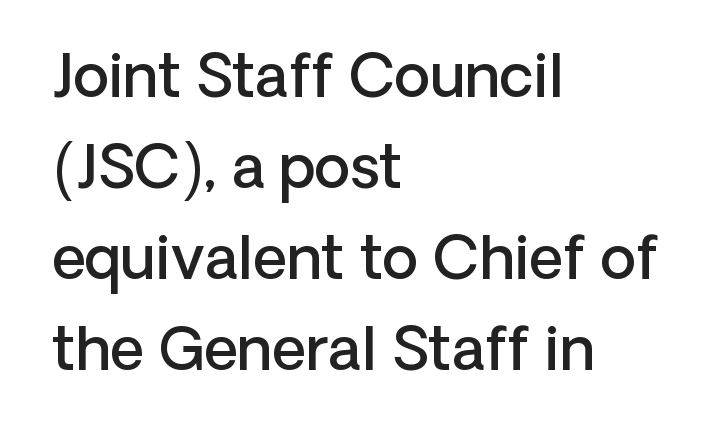
Characters remain perfectly vertical along every line. Type without underlining. Glyph-to-glyph distance matches everyday printed text. If you measured baseline to baseline, you'd find a middling distance. The face used here is a sans, in the tradition of grotesques and geometrics. The typesetting leans somewhat heavy: a semibold.
